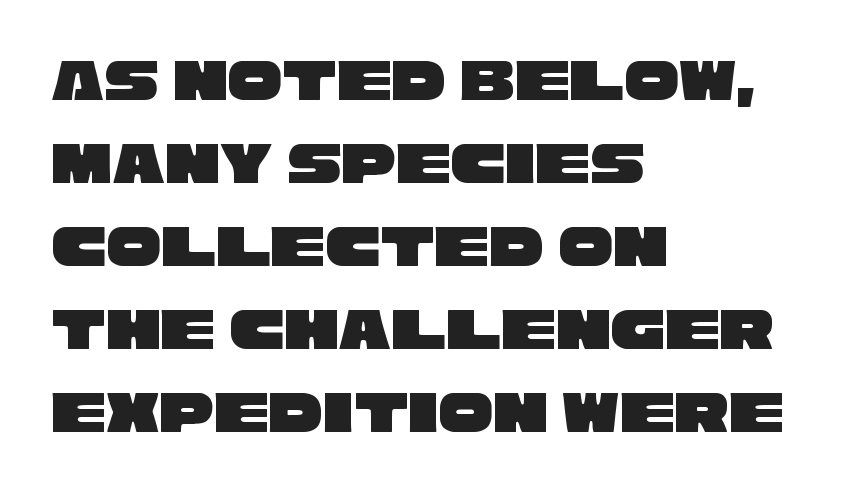
{"serif": "no", "width": "wide", "stroke_contrast": "low", "x_height": "large", "monospaced": "no", "underline": "no", "align": "left", "line_spacing": "normal", "line_spacing_ratio": 1.36, "letter_spacing": "normal", "letter_spacing_em": 0.0, "glyph_px": 61}
